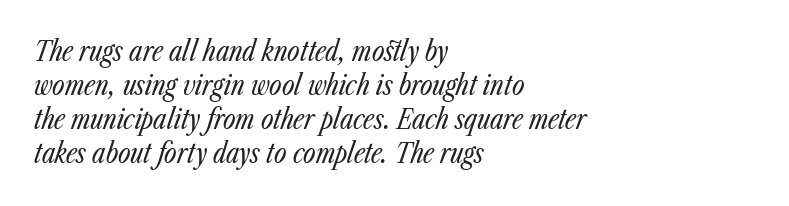
Default kerning and tracking; the words read as compact shapes. Horizontal alignment here is leftward, the default for most running prose. The words here are not underlined. Rendered with sloped, italic letterforms. Unbolded letterforms with no extra heft.
